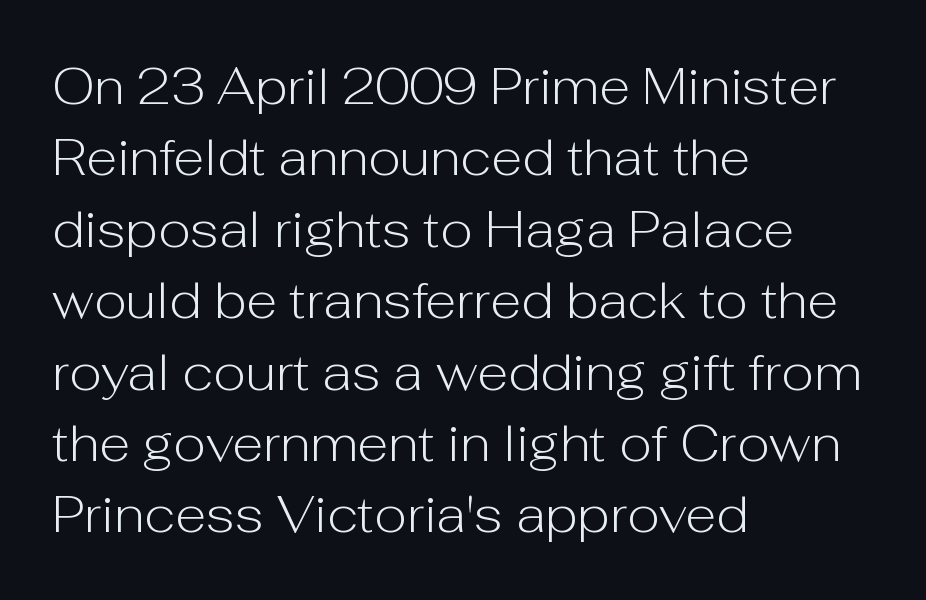
The image shows 51 px light sans-serif type, upright; set left-aligned, normal line spacing (1.4x), normal letter spacing, not underlined; low stroke contrast and a medium x-height.
